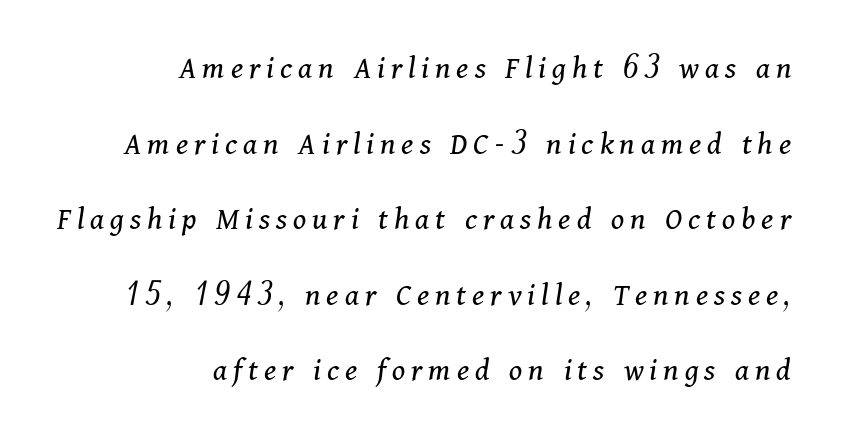
The image shows 33 px regular-weight serif type, italic (leaning right); set right-aligned, loose line spacing (2.29x), not underlined; medium stroke contrast and a medium x-height.
